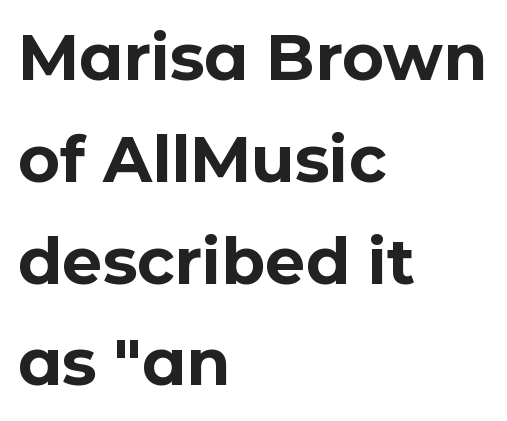
The image shows 64 px bold sans-serif type, upright; set left-aligned, normal line spacing (1.59x), normal letter spacing, not underlined; low stroke contrast and a medium x-height.
